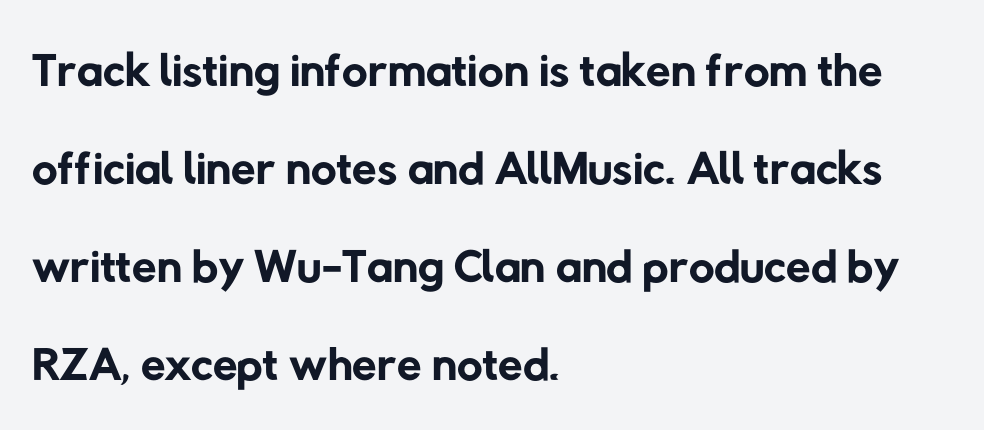
{"serif": "no", "bold": "no", "weight": "regular", "width": "normal", "stroke_contrast": "low", "x_height": "medium", "monospaced": "no", "underline": "no", "align": "left", "line_spacing": "normal", "line_spacing_ratio": 1.38, "letter_spacing": "normal", "letter_spacing_em": 0.0, "glyph_px": 71}
